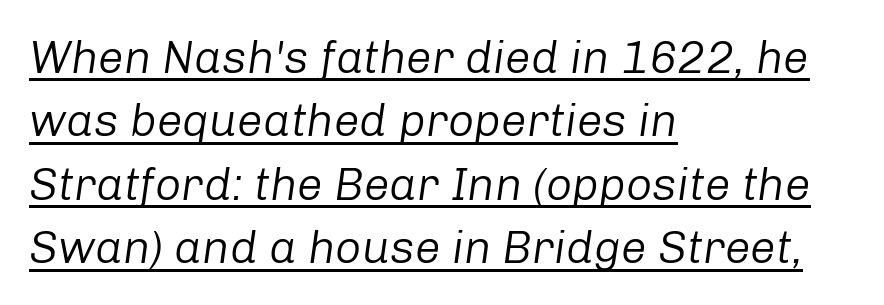
The image shows 46 px regular-weight type, italic (leaning right); set left-aligned, normal line spacing (1.38x), normal letter spacing, underlined; low stroke contrast and a medium x-height.
